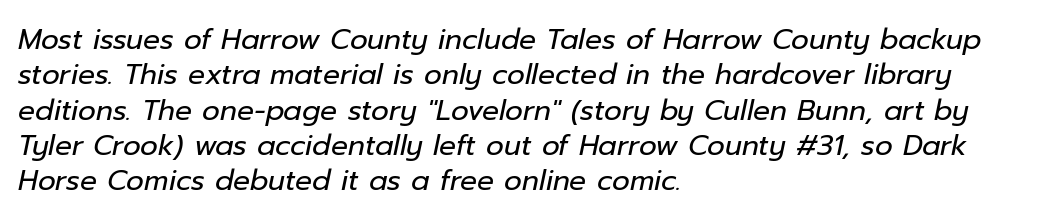
Q: Is the text bold? A: No.
Q: Is the text italic (slanted)? A: Yes, it leans right by about 12 degrees.
Q: Is the text underlined? A: No.
Q: How is the paragraph aligned? A: Left-aligned.
Q: Is the spacing between letters normal or unusually wide? A: Normal.
Q: Is the spacing between lines tight, normal or loose? A: Normal.
Q: Width (condensed, normal, or wide)? A: Normal.
Q: Stroke contrast? A: Low.
Q: x-height? A: Medium.
Q: Monospaced? A: No.
